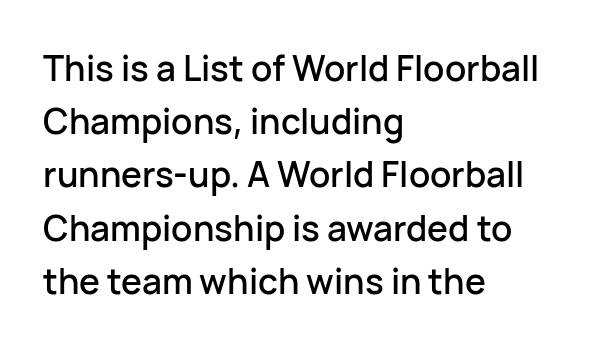
Q: Is the text italic (slanted)? A: No, it is upright.
Q: Is the typeface a serif or a sans-serif typeface? A: Sans-serif.
Q: Is the text underlined? A: No.
Q: How is the paragraph aligned? A: Left-aligned.
Q: Is the spacing between letters normal or unusually wide? A: Normal.
Q: Is the spacing between lines tight, normal or loose? A: Normal.
Q: Width (condensed, normal, or wide)? A: Normal.
Q: Stroke contrast? A: Low.
Q: x-height? A: Medium.
Q: Monospaced? A: No.
